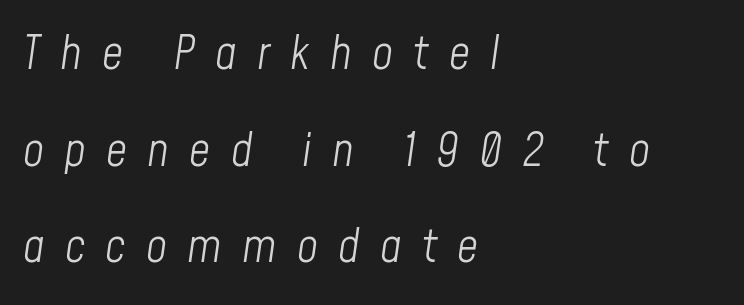
Q: Is the text bold? A: No.
Q: Is the text italic (slanted)? A: Yes, it leans right by about 8 degrees.
Q: Is the text underlined? A: No.
Q: How is the paragraph aligned? A: Left-aligned.
Q: Is the spacing between letters normal or unusually wide? A: Unusually wide.
Q: Is the spacing between lines tight, normal or loose? A: Loose.
Q: Width (condensed, normal, or wide)? A: Condensed.
Q: Stroke contrast? A: Low.
Q: x-height? A: Medium.
Q: Monospaced? A: No.
